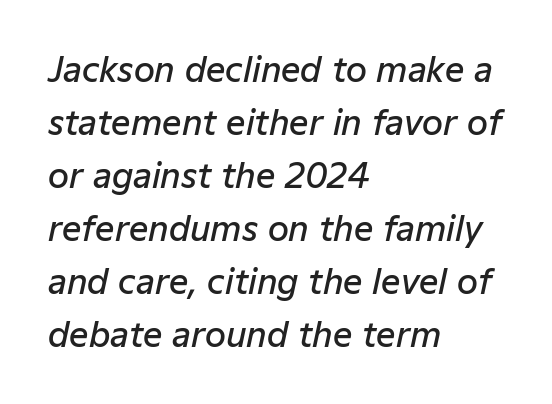
{"italic": "yes", "lean": "right", "slant_degrees": 12, "bold": "semi", "weight": "semibold", "width": "normal", "stroke_contrast": "low", "x_height": "medium", "monospaced": "no", "underline": "no", "align": "left", "line_spacing": "normal", "line_spacing_ratio": 1.56, "letter_spacing": "normal", "letter_spacing_em": 0.0, "glyph_px": 34}
